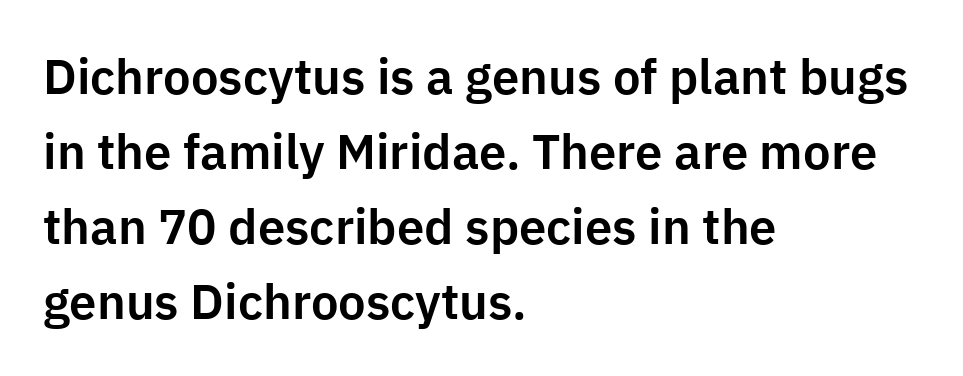
{"serif": "no", "italic": "no", "width": "normal", "stroke_contrast": "low", "x_height": "medium", "monospaced": "no", "underline": "no", "align": "left", "line_spacing": "normal", "line_spacing_ratio": 1.53, "letter_spacing": "normal", "letter_spacing_em": 0.0, "glyph_px": 49}
